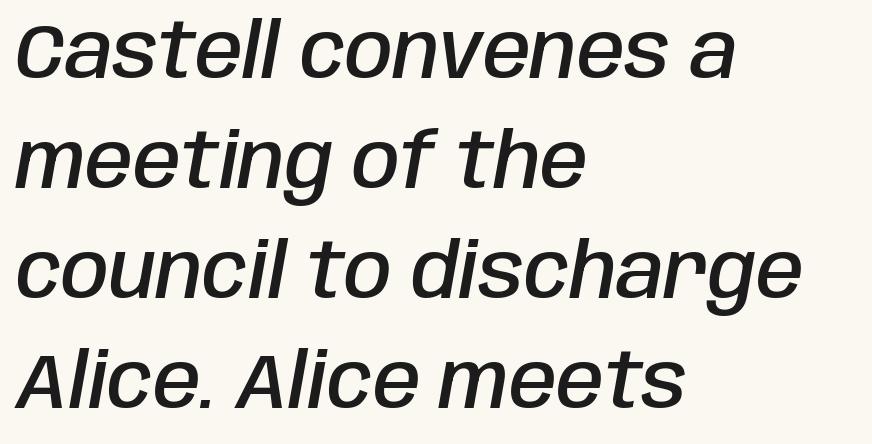
The face used here is a semibold: visibly heavier than regular, lighter than bold. The line texture is even and compact thanks to regular tracking. Plain, unruled lines of type. The face used here is proportionally spaced, like ordinary book or web type.
